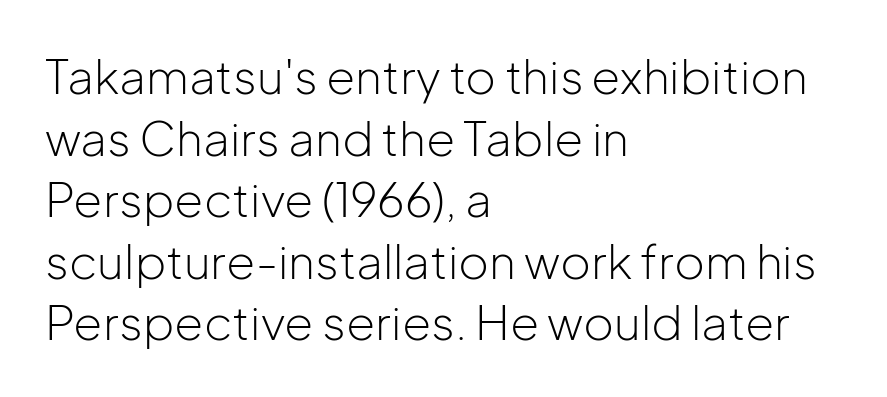
{"serif": "no", "italic": "no", "bold": "no", "weight": "light", "width": "normal", "stroke_contrast": "low", "x_height": "medium", "monospaced": "no", "underline": "no", "align": "left", "line_spacing": "normal", "line_spacing_ratio": 1.31, "letter_spacing": "normal", "letter_spacing_em": 0.0, "glyph_px": 47}
